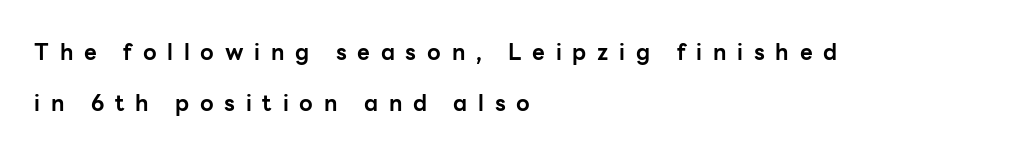
Q: Is the text bold? A: Yes.
Q: Is the text italic (slanted)? A: No, it is upright.
Q: Is the text underlined? A: No.
Q: How is the paragraph aligned? A: Left-aligned.
Q: Is the spacing between letters normal or unusually wide? A: Unusually wide.
Q: Is the spacing between lines tight, normal or loose? A: Loose.
